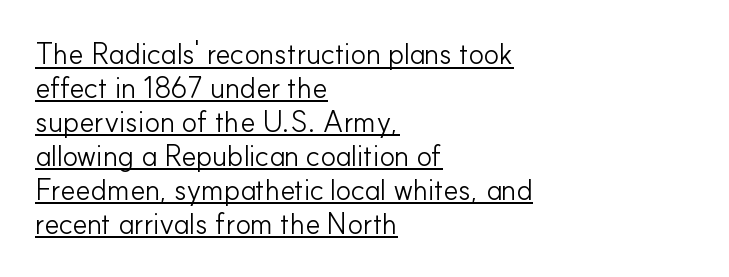
The letters stand upright; this is a roman face. Each line starts at the same left margin while the right side varies. Think standard paragraph weight, or any step lighter than that. Each letter keeps its own natural width here, so spacing adapts to shape.
